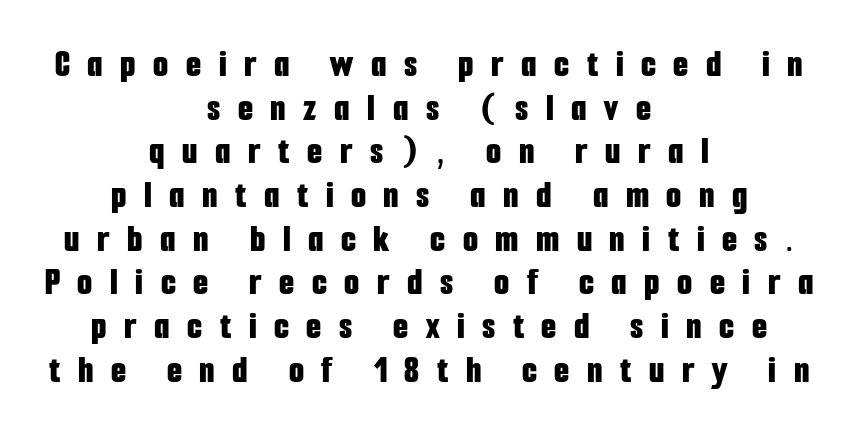
Q: Is the text bold? A: Yes.
Q: Is the text italic (slanted)? A: No, it is upright.
Q: Is the typeface a serif or a sans-serif typeface? A: Sans-serif.
Q: Is the text underlined? A: No.
Q: How is the paragraph aligned? A: Centered.
Q: Is the spacing between letters normal or unusually wide? A: Unusually wide.
Q: Is the spacing between lines tight, normal or loose? A: Tight.
Q: Width (condensed, normal, or wide)? A: Condensed.
Q: Stroke contrast? A: Low.
Q: x-height? A: Medium.
Q: Monospaced? A: No.
